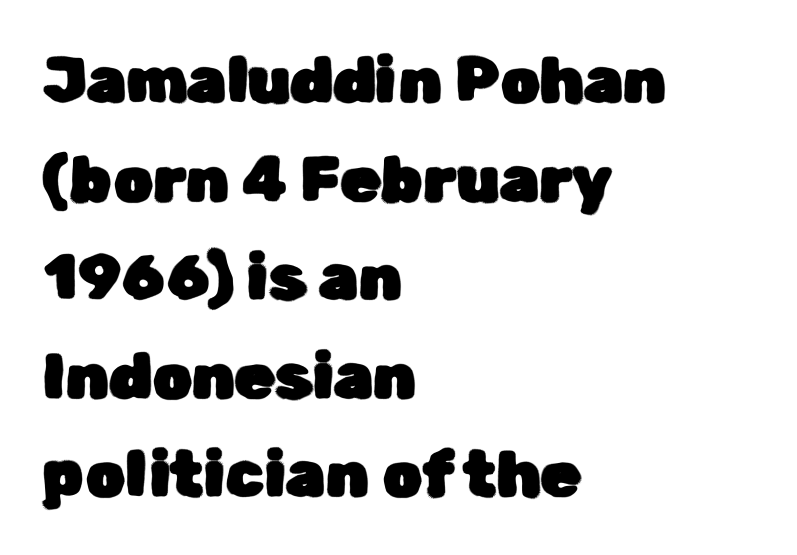
{"serif": "no", "italic": "no", "width": "normal", "stroke_contrast": "low", "x_height": "medium", "monospaced": "no", "underline": "no", "align": "left", "line_spacing": "normal", "line_spacing_ratio": 1.54, "letter_spacing": "normal", "letter_spacing_em": 0.0, "glyph_px": 64}
